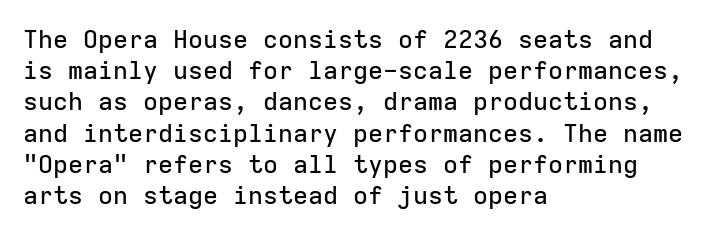
The image shows 25 px text type, upright; set left-aligned, normal line spacing (1.25x), normal letter spacing, not underlined.
